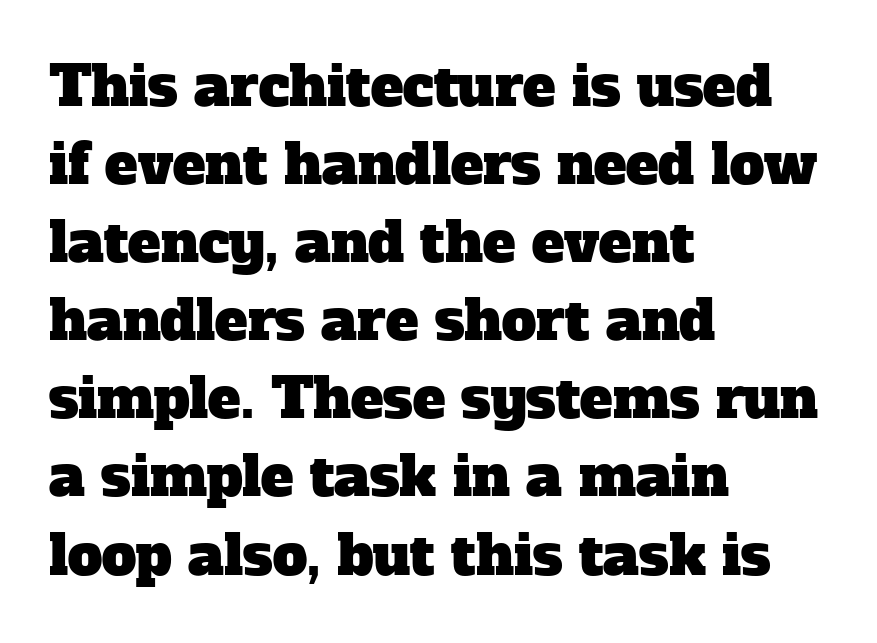
You could not count columns in this text — the font is proportionally spaced. Nothing unusual about the tracking: characters are spaced as the font intends. Does the leading feel generous? No, just average. Descender tails drop into unmarked territory. Check where the strokes stop: tiny serifs finish them off. These lines are set flush left with a ragged right edge.
